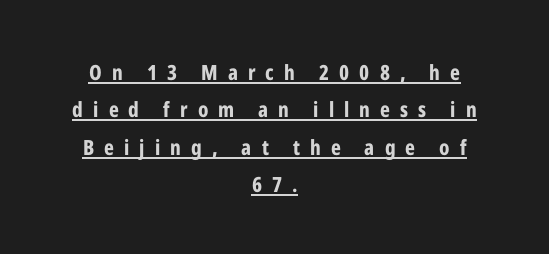
It's the straight-up-and-down kind of type. The font is running at its bold setting. Substantial extra tracking has been applied to these lines. Each line of the rendering has a horizontal stroke beneath the glyphs. Does the copy run flush right? No — it is centered line by line.
